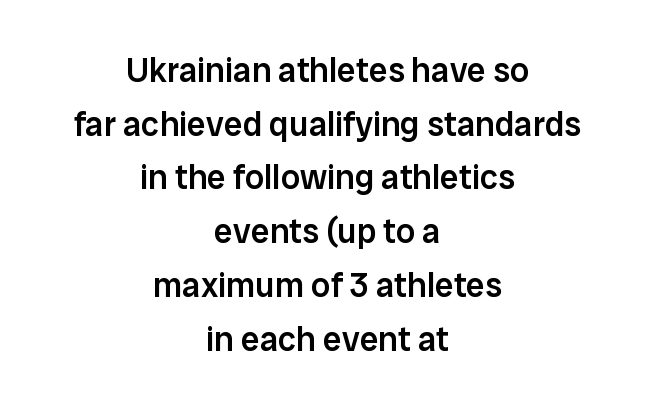
{"serif": "no", "italic": "no", "bold": "semi", "weight": "semibold", "width": "normal", "stroke_contrast": "low", "x_height": "medium", "monospaced": "no", "underline": "no", "align": "center", "line_spacing": "normal", "line_spacing_ratio": 1.58, "letter_spacing": "normal", "letter_spacing_em": 0.0, "glyph_px": 34}
